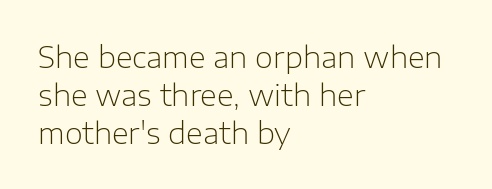
{"serif": "no", "italic": "no", "bold": "no", "weight": "light", "width": "normal", "stroke_contrast": "low", "x_height": "medium", "monospaced": "no", "underline": "no", "align": "left", "line_spacing": "normal", "line_spacing_ratio": 1.31, "letter_spacing": "normal", "letter_spacing_em": 0.0, "glyph_px": 29}
